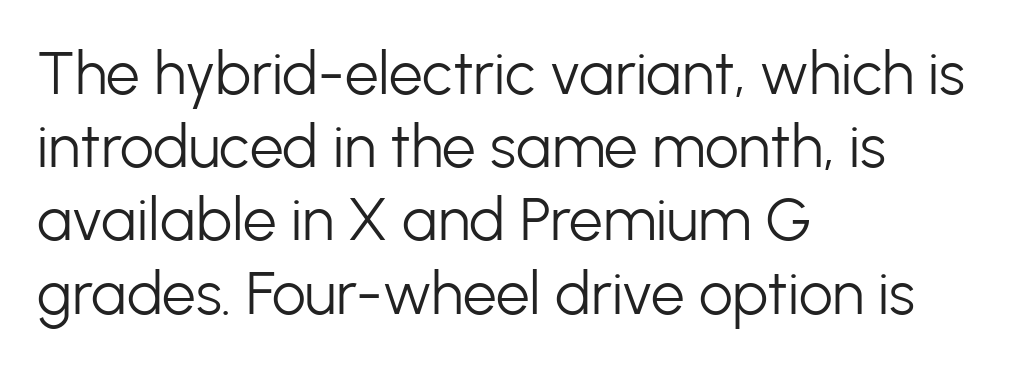
Q: Is the text bold? A: No.
Q: Is the text italic (slanted)? A: No, it is upright.
Q: Is the typeface a serif or a sans-serif typeface? A: Sans-serif.
Q: Is the text underlined? A: No.
Q: How is the paragraph aligned? A: Left-aligned.
Q: Is the spacing between letters normal or unusually wide? A: Normal.
Q: Width (condensed, normal, or wide)? A: Normal.
Q: Stroke contrast? A: Low.
Q: x-height? A: Medium.
Q: Monospaced? A: No.
